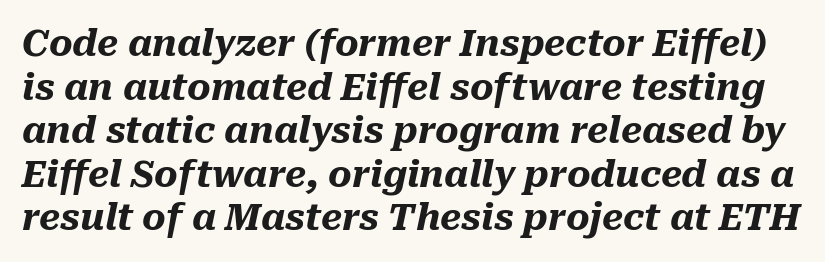
Character widths vary here, with narrow letters taking less room than wide ones. As a designer I'd log this as weight 700, bold. Bare-footed words on every line. The tracking reads as untouched default to a designer's eye.
